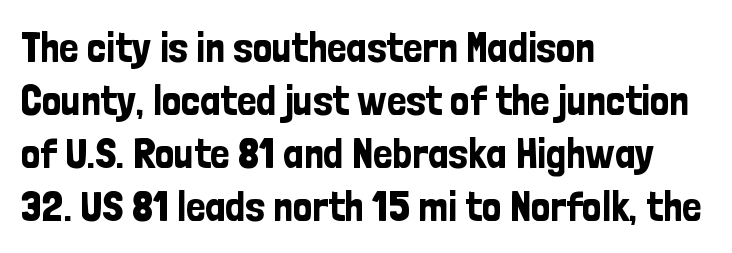
Q: Is the text italic (slanted)? A: No, it is upright.
Q: Is the typeface a serif or a sans-serif typeface? A: Sans-serif.
Q: Is the text underlined? A: No.
Q: How is the paragraph aligned? A: Left-aligned.
Q: Is the spacing between letters normal or unusually wide? A: Normal.
Q: Width (condensed, normal, or wide)? A: Condensed.
Q: Stroke contrast? A: Low.
Q: x-height? A: Medium.
Q: Monospaced? A: No.
